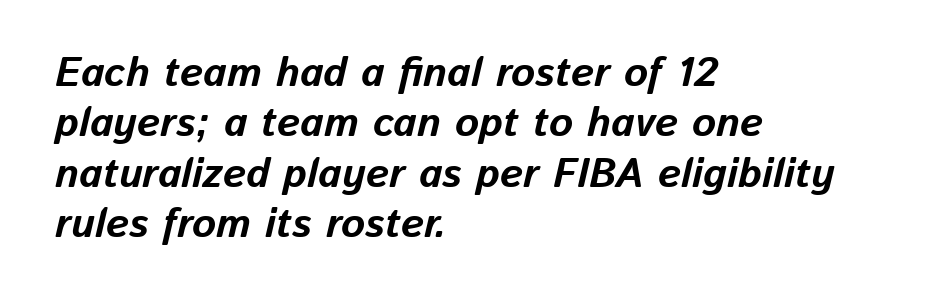
The characters look thick and weighty, a clear bold. A typesetter would call this zero additional tracking. Check under the words: just untouched page. Observe the lean: these are italic letterforms.
